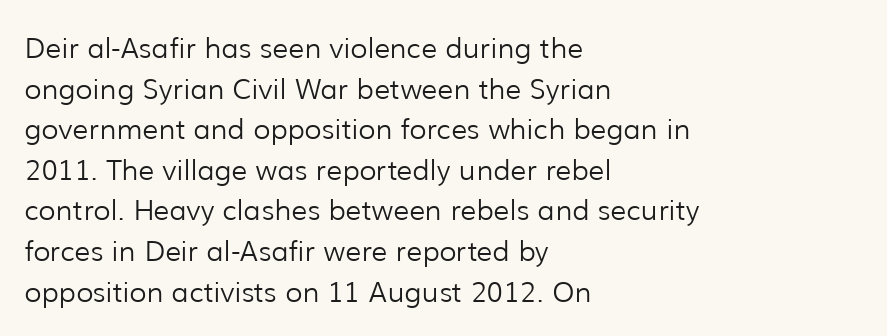
{"serif": "no", "italic": "no", "bold": "no", "weight": "light", "width": "normal", "stroke_contrast": "low", "x_height": "medium", "monospaced": "no", "underline": "no", "align": "left", "line_spacing": "normal", "line_spacing_ratio": 1.45, "letter_spacing": "normal", "letter_spacing_em": 0.0, "glyph_px": 28}
